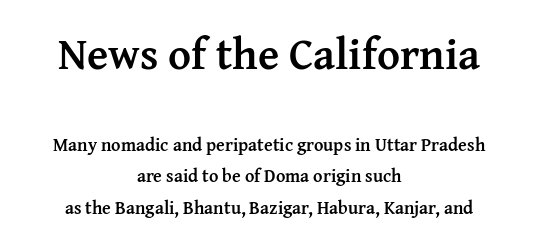
Q: Is the text bold? A: Yes.
Q: Is the text italic (slanted)? A: No, it is upright.
Q: Is the typeface a serif or a sans-serif typeface? A: Serif.
Q: Is the text underlined? A: No.
Q: How is the paragraph aligned? A: Centered.
Q: Is the spacing between letters normal or unusually wide? A: Normal.
Q: Which block of text is set in a larger size, the first (top) or the second (bottom)? A: The first (top) one.
Q: Width (condensed, normal, or wide)? A: Normal.
Q: Stroke contrast? A: Medium.
Q: x-height? A: Medium.
Q: Monospaced? A: No.
